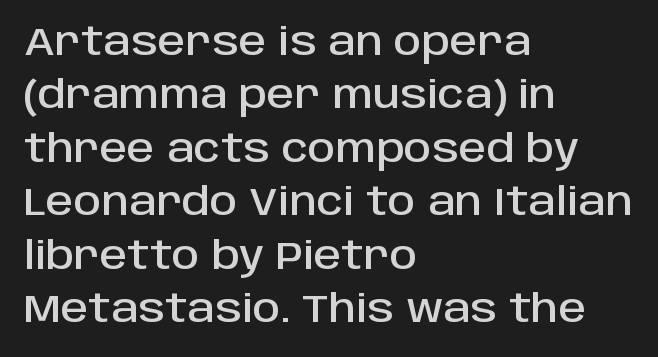
{"serif": "no", "italic": "no", "width": "normal", "stroke_contrast": "low", "x_height": "large", "monospaced": "no", "underline": "no", "align": "left", "line_spacing": "normal", "line_spacing_ratio": 1.37, "letter_spacing": "normal", "letter_spacing_em": 0.0, "glyph_px": 39}
